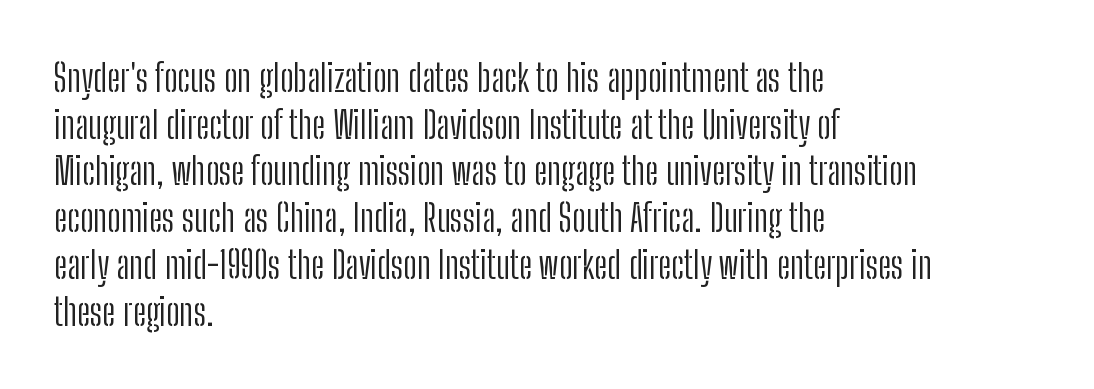
The string is rendered with underlining switched off. Alignment: flush left. Serif or sans? Sans — the stroke terminals are bare. Ascenders rise straight up at ninety degrees. No chunkiness to these letters — they're not bold.
